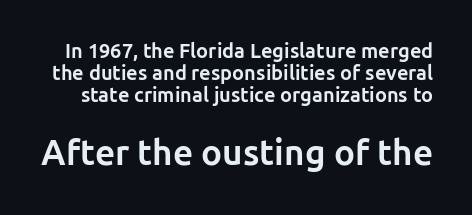
Q: Is the text bold? A: Yes.
Q: Is the text italic (slanted)? A: No, it is upright.
Q: Is the typeface a serif or a sans-serif typeface? A: Sans-serif.
Q: Is the text underlined? A: No.
Q: Is the spacing between letters normal or unusually wide? A: Normal.
Q: Is the spacing between lines tight, normal or loose? A: Tight.
Q: Which block of text is set in a larger size, the first (top) or the second (bottom)? A: The second (bottom) one.
Q: Width (condensed, normal, or wide)? A: Normal.
Q: Stroke contrast? A: Low.
Q: x-height? A: Medium.
Q: Monospaced? A: No.
